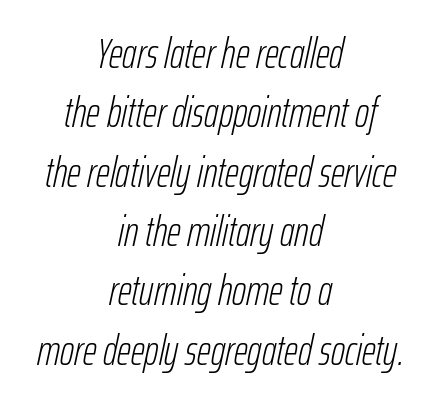
Is the letter spacing exaggerated? No — it looks like the ordinary default. Stems here are at most as thick as an everyday book face. You could not count columns in this text — the font is proportionally spaced. The designer left line spacing at the default.
